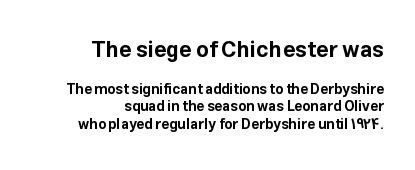
These two chunks differ in scale, with the top chunk taking the larger measure. Unlike italic type, these characters show no tilt at all. Successive baselines arrive at the customary interval. Letter spacing: default. The rendering uses a bold face; every stroke is thick and dark.
